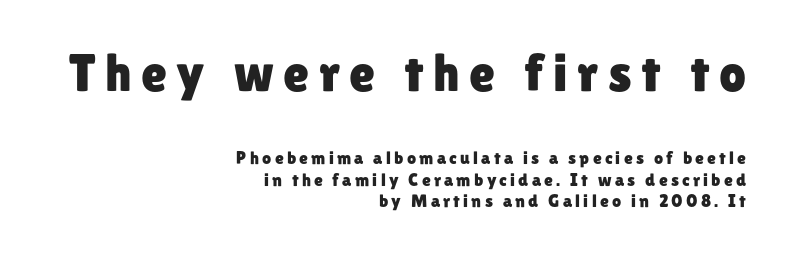
{"serif": "no", "italic": "no", "width": "normal", "stroke_contrast": "low", "x_height": "medium", "monospaced": "no", "underline": "no", "align": "right", "line_spacing_ratio": 1.19, "larger_block": "first", "size_ratio": 2.94, "glyph_px": 53}
